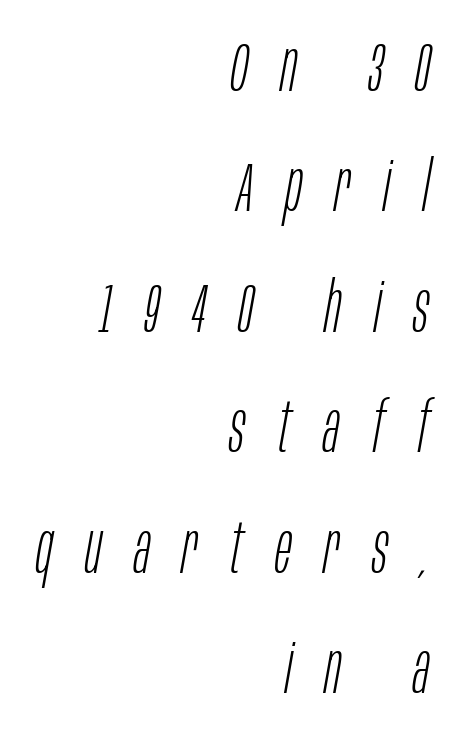
This sample uses expanded letter spacing, leaving extra air between glyphs. Is the type slanted? Yes — the strokes lean at a clear angle. The ragged edge is on the left, which tells us the setting is flush right. Note the varied advance widths — an 'i' is clearly narrower than an 'm'.
